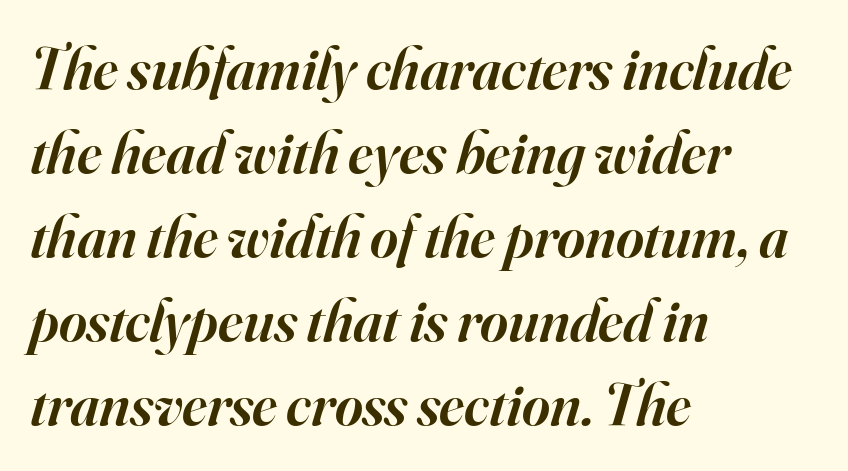
{"serif": "yes", "italic": "yes", "lean": "right", "slant_degrees": 16, "bold": "semi", "weight": "semibold", "width": "normal", "stroke_contrast": "high", "x_height": "small", "monospaced": "no", "underline": "no", "align": "left", "line_spacing": "normal", "line_spacing_ratio": 1.4, "letter_spacing": "normal", "letter_spacing_em": 0.0, "glyph_px": 60}
